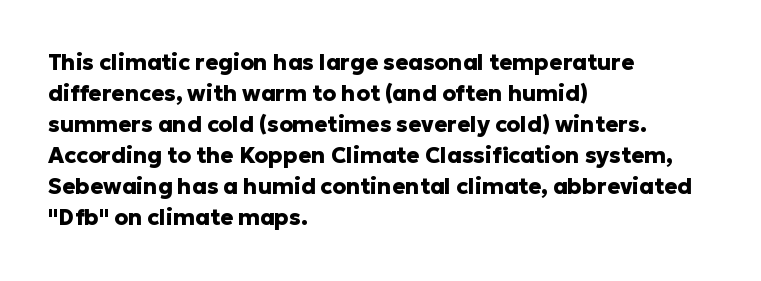
The image shows 22 px bold type, upright; set left-aligned, normal line spacing (1.41x), normal letter spacing, not underlined.
